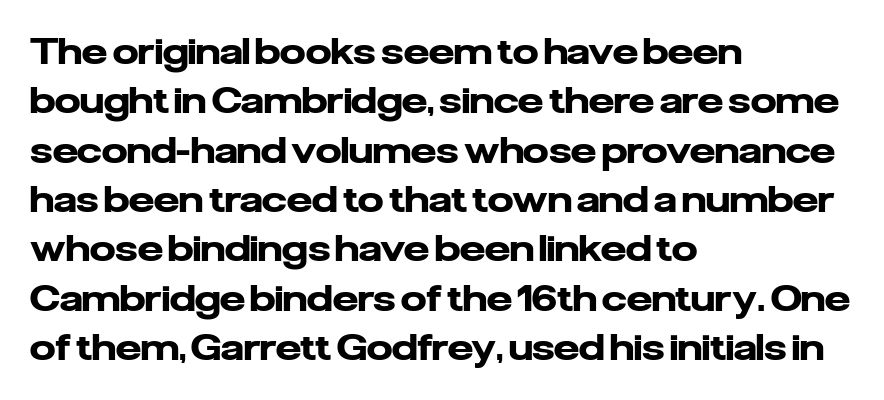
The image shows 36 px heavy sans-serif type, upright; set left-aligned, normal line spacing (1.37x), normal letter spacing, not underlined; low stroke contrast and a medium x-height.
